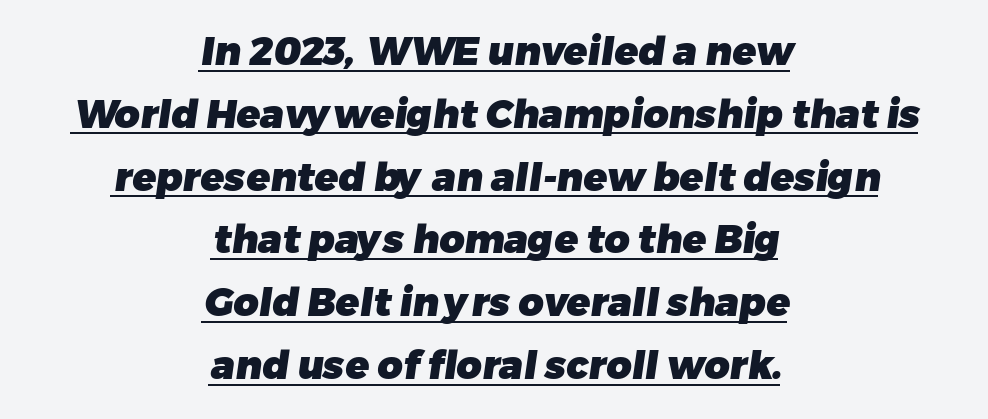
Q: Is the text bold? A: Yes.
Q: Is the typeface a serif or a sans-serif typeface? A: Sans-serif.
Q: Is the text underlined? A: Yes.
Q: How is the paragraph aligned? A: Centered.
Q: Is the spacing between letters normal or unusually wide? A: Normal.
Q: Is the spacing between lines tight, normal or loose? A: Normal.
Q: Width (condensed, normal, or wide)? A: Normal.
Q: Stroke contrast? A: Low.
Q: x-height? A: Medium.
Q: Monospaced? A: No.
